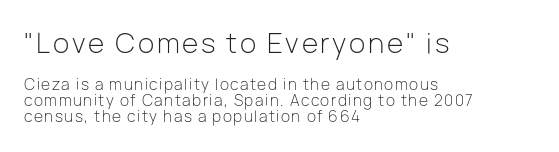
The image shows 27 px text type, upright; set left-aligned, tight line spacing (1.06x), not underlined; the first (top) block is 1.8x larger.
